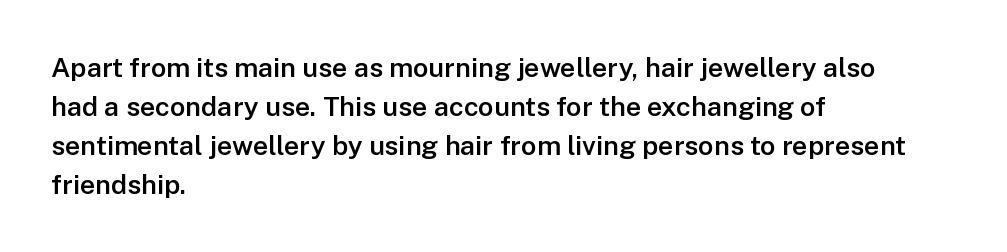
{"italic": "no", "bold": "semi", "underline": "no", "align": "left", "line_spacing": "normal", "line_spacing_ratio": 1.44, "letter_spacing": "normal", "letter_spacing_em": 0.0, "glyph_px": 27}
